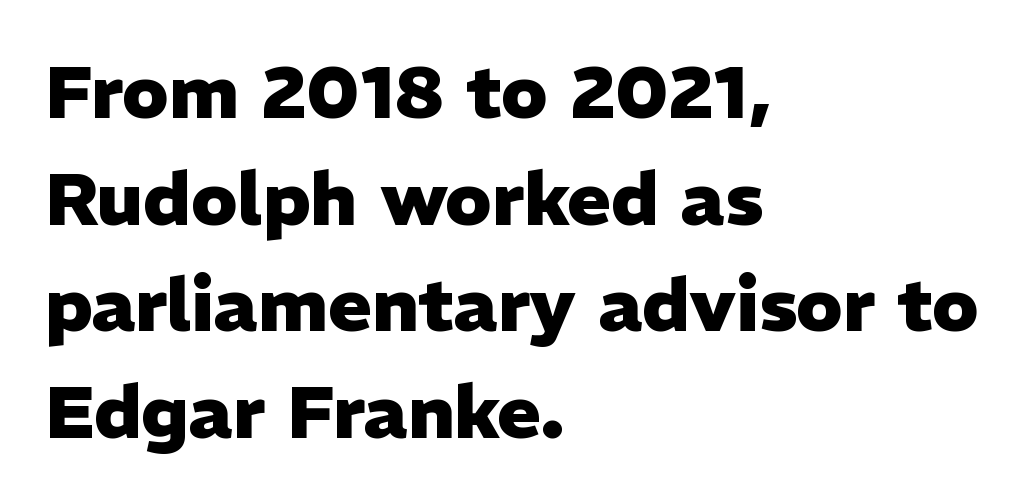
The image shows 74 px heavy sans-serif type, upright; set left-aligned, normal line spacing (1.44x), normal letter spacing, not underlined; low stroke contrast and a medium x-height.
